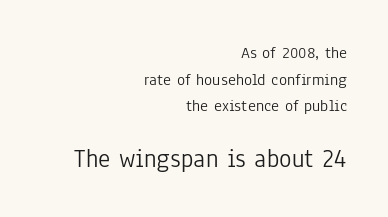
Q: Is the text bold? A: No.
Q: Is the text italic (slanted)? A: No, it is upright.
Q: Is the text underlined? A: No.
Q: How is the paragraph aligned? A: Right-aligned.
Q: Is the spacing between letters normal or unusually wide? A: Normal.
Q: Is the spacing between lines tight, normal or loose? A: Normal.
Q: Which block of text is set in a larger size, the first (top) or the second (bottom)? A: The second (bottom) one.
